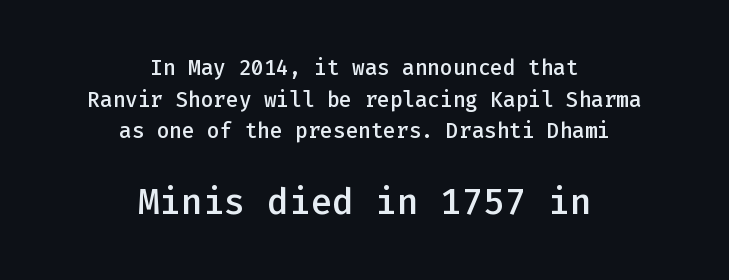
Q: Is the text bold? A: Semi-bold.
Q: Is the text italic (slanted)? A: No, it is upright.
Q: Is the typeface a serif or a sans-serif typeface? A: Sans-serif.
Q: Is the text underlined? A: No.
Q: How is the paragraph aligned? A: Centered.
Q: Is the spacing between letters normal or unusually wide? A: Normal.
Q: Is the spacing between lines tight, normal or loose? A: Normal.
Q: Which block of text is set in a larger size, the first (top) or the second (bottom)? A: The second (bottom) one.
Q: Width (condensed, normal, or wide)? A: Normal.
Q: Stroke contrast? A: Low.
Q: x-height? A: Medium.
Q: Monospaced? A: Yes.
